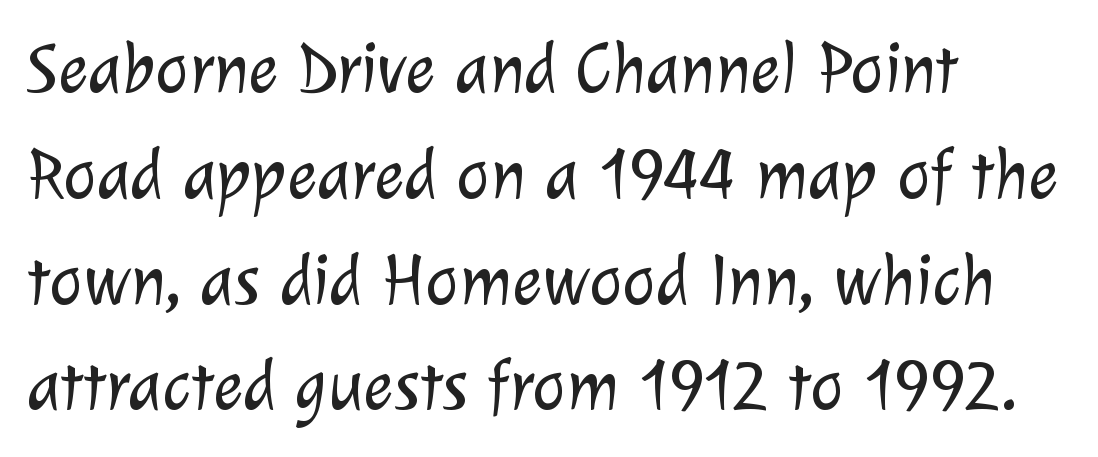
The image shows 71 px light sans-serif type; set left-aligned, normal line spacing (1.49x), normal letter spacing, not underlined; low stroke contrast and a medium x-height.
